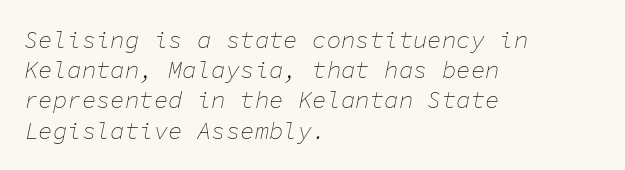
The image shows 24 px text type, italic (leaning right); set left-aligned, normal line spacing (1.26x), normal letter spacing, not underlined.
